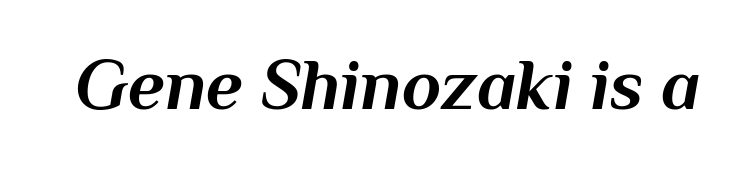
Lines of text with bare space underneath. You'd pick this weight for a headline — it's a proper bold. The font's italic variant was chosen for this text. The tracking reads as untouched default to a designer's eye.
